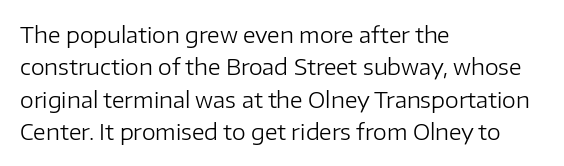
Q: Is the text bold? A: No.
Q: Is the text italic (slanted)? A: No, it is upright.
Q: Is the text underlined? A: No.
Q: How is the paragraph aligned? A: Left-aligned.
Q: Is the spacing between letters normal or unusually wide? A: Normal.
Q: Is the spacing between lines tight, normal or loose? A: Normal.
